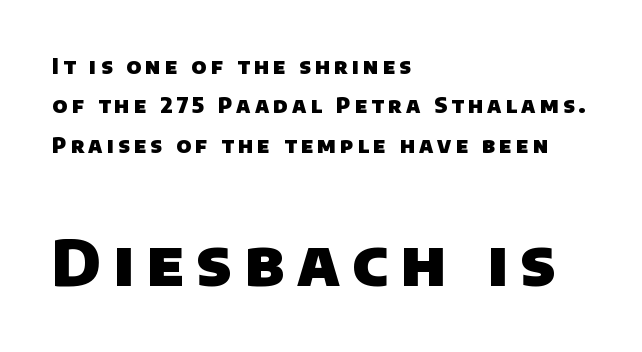
Q: Is the text bold? A: Yes.
Q: Is the typeface a serif or a sans-serif typeface? A: Sans-serif.
Q: Is the text underlined? A: No.
Q: How is the paragraph aligned? A: Left-aligned.
Q: Is the spacing between letters normal or unusually wide? A: Unusually wide.
Q: Which block of text is set in a larger size, the first (top) or the second (bottom)? A: The second (bottom) one.
Q: Width (condensed, normal, or wide)? A: Normal.
Q: Stroke contrast? A: Low.
Q: x-height? A: Large.
Q: Monospaced? A: No.
